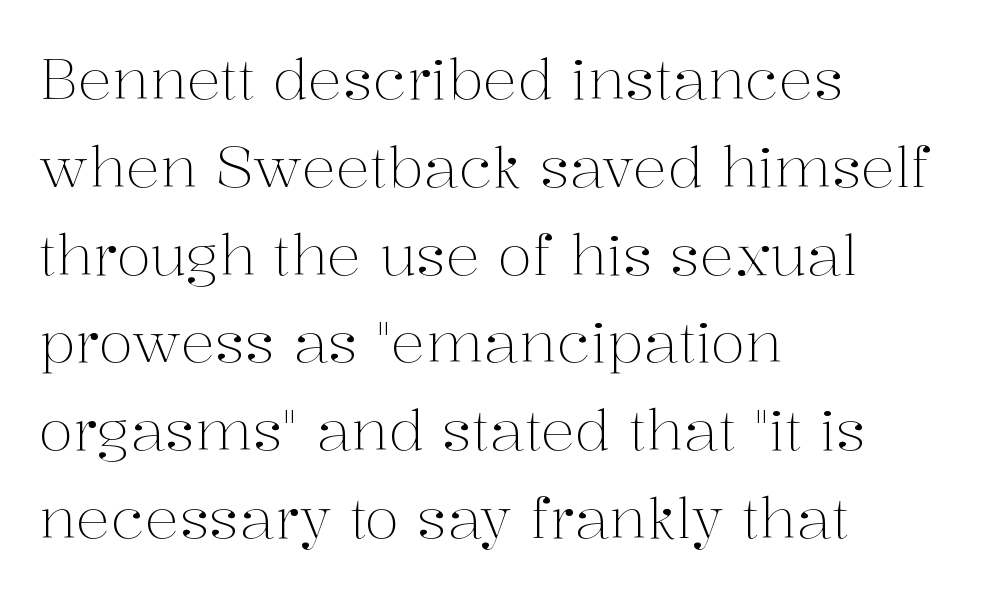
{"serif": "yes", "italic": "no", "bold": "no", "weight": "light", "width": "normal", "stroke_contrast": "medium", "x_height": "medium", "monospaced": "no", "underline": "no", "align": "left", "line_spacing": "normal", "line_spacing_ratio": 1.54, "letter_spacing": "normal", "letter_spacing_em": 0.0, "glyph_px": 57}
